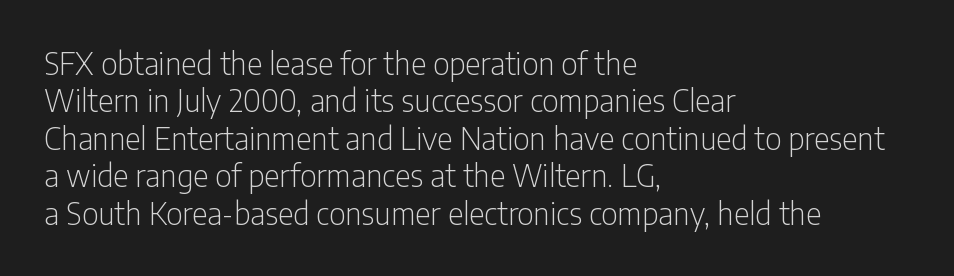
The image shows 30 px light, condensed sans-serif type, upright; set left-aligned, normal line spacing (1.25x), normal letter spacing, not underlined; low stroke contrast and a medium x-height.
